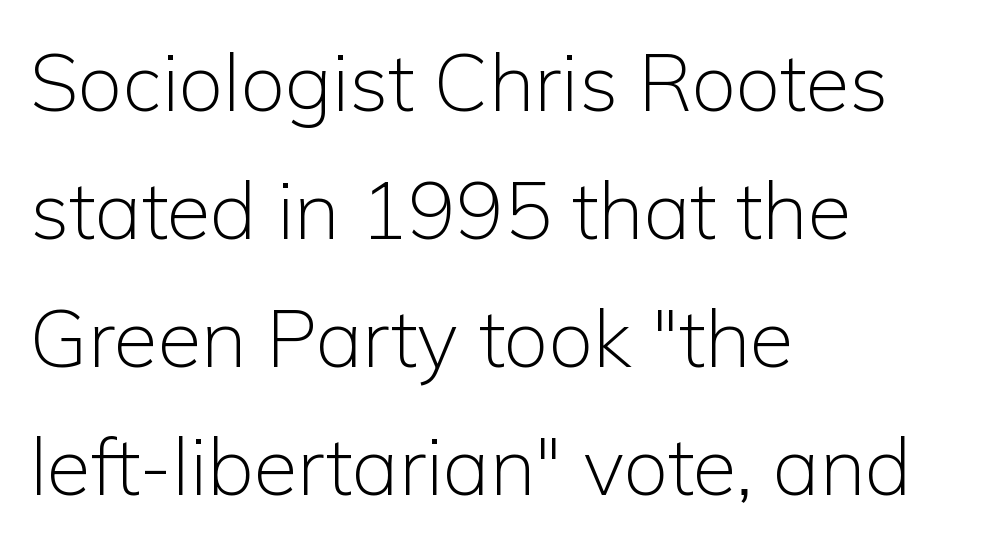
The image shows 80 px light sans-serif type, upright; set left-aligned, normal line spacing (1.6x), normal letter spacing, not underlined; low stroke contrast and a medium x-height.
